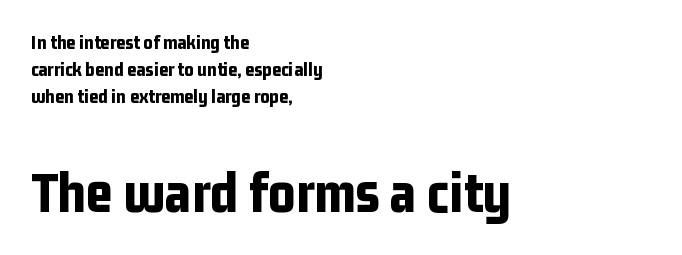
{"serif": "no", "italic": "no", "bold": "yes", "weight": "bold", "width": "condensed", "stroke_contrast": "low", "x_height": "medium", "monospaced": "no", "underline": "no", "align": "left", "line_spacing": "normal", "line_spacing_ratio": 1.34, "letter_spacing": "normal", "letter_spacing_em": 0.0, "larger_block": "second", "size_ratio": 2.95, "glyph_px": 59}
